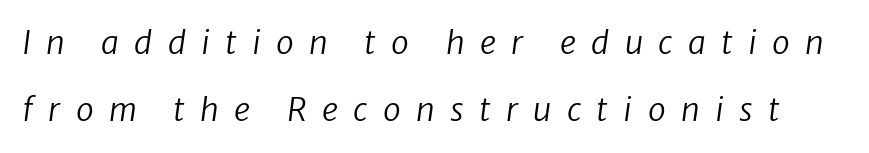
The image shows 32 px regular-weight sans-serif type; set loose line spacing (2.1x), unusually wide letter spacing (+0.48 em), not underlined; low stroke contrast and a medium x-height.
